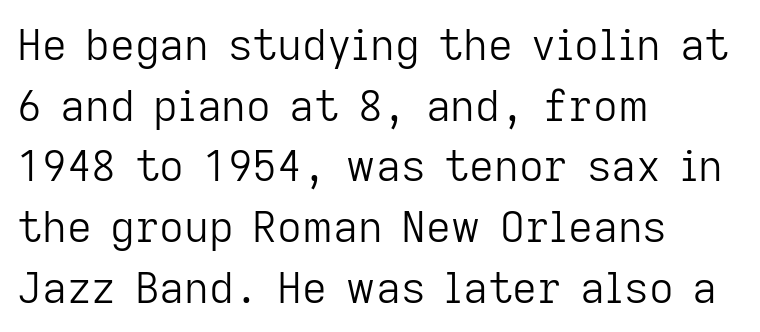
The image shows 43 px light sans-serif type, upright; set left-aligned, normal line spacing (1.41x), normal letter spacing, not underlined; low stroke contrast and a medium x-height.
